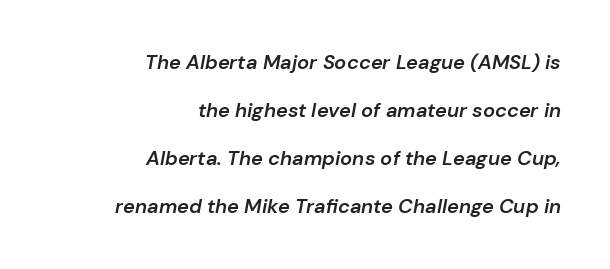
Q: Is the text bold? A: Semi-bold.
Q: Is the text italic (slanted)? A: Yes, it leans right by about 10 degrees.
Q: Is the text underlined? A: No.
Q: How is the paragraph aligned? A: Right-aligned.
Q: Is the spacing between letters normal or unusually wide? A: Normal.
Q: Is the spacing between lines tight, normal or loose? A: Loose.
